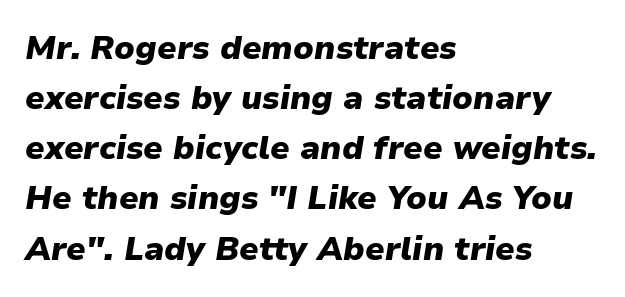
Q: Is the text bold? A: Yes.
Q: Is the text italic (slanted)? A: Yes, it leans right by about 9 degrees.
Q: Is the text underlined? A: No.
Q: How is the paragraph aligned? A: Left-aligned.
Q: Is the spacing between letters normal or unusually wide? A: Normal.
Q: Is the spacing between lines tight, normal or loose? A: Normal.
Q: Width (condensed, normal, or wide)? A: Normal.
Q: Stroke contrast? A: Low.
Q: x-height? A: Medium.
Q: Monospaced? A: No.
